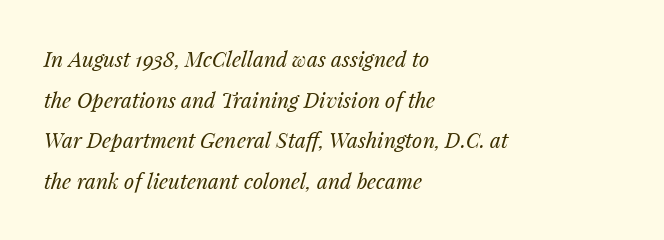
{"italic": "yes", "lean": "right", "slant_degrees": 14, "bold": "no", "underline": "no", "align": "left", "line_spacing": "loose", "line_spacing_ratio": 1.94, "letter_spacing": "normal", "letter_spacing_em": 0.0, "glyph_px": 21}
